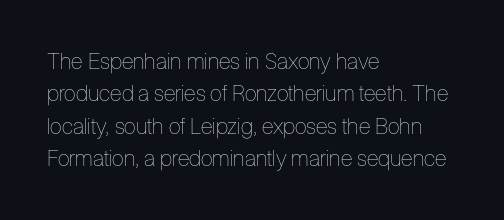
Does extra space separate the letters? No, they use regular spacing. Compared with a typical body face, this is equally light or lighter still. Casual observation: everything's shoved over to the left. This sample keeps an unexceptional amount of space between lines.
